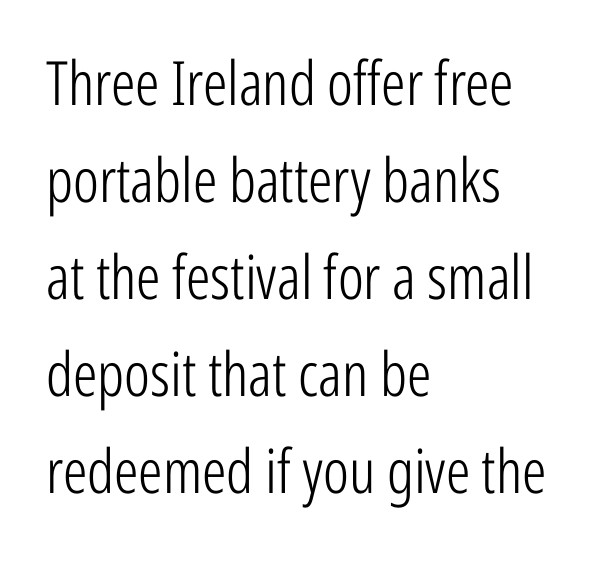
Q: Is the text bold? A: No.
Q: Is the text italic (slanted)? A: No, it is upright.
Q: Is the typeface a serif or a sans-serif typeface? A: Sans-serif.
Q: Is the text underlined? A: No.
Q: How is the paragraph aligned? A: Left-aligned.
Q: Is the spacing between letters normal or unusually wide? A: Normal.
Q: Is the spacing between lines tight, normal or loose? A: Normal.
Q: Width (condensed, normal, or wide)? A: Condensed.
Q: Stroke contrast? A: Low.
Q: x-height? A: Medium.
Q: Monospaced? A: No.
